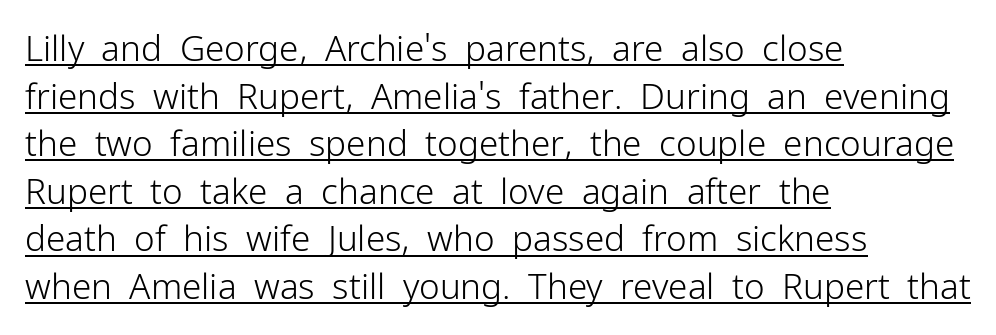
The image shows 35 px light sans-serif type, upright; set left-aligned, normal line spacing (1.36x), normal letter spacing, underlined; low stroke contrast and a medium x-height.
